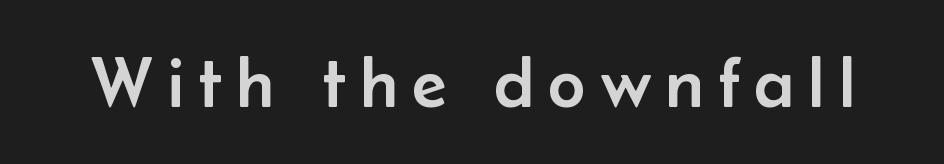
{"serif": "no", "italic": "no", "width": "normal", "stroke_contrast": "low", "x_height": "small", "monospaced": "no", "underline": "no", "letter_spacing": "wide", "letter_spacing_em": 0.2, "glyph_px": 72}
